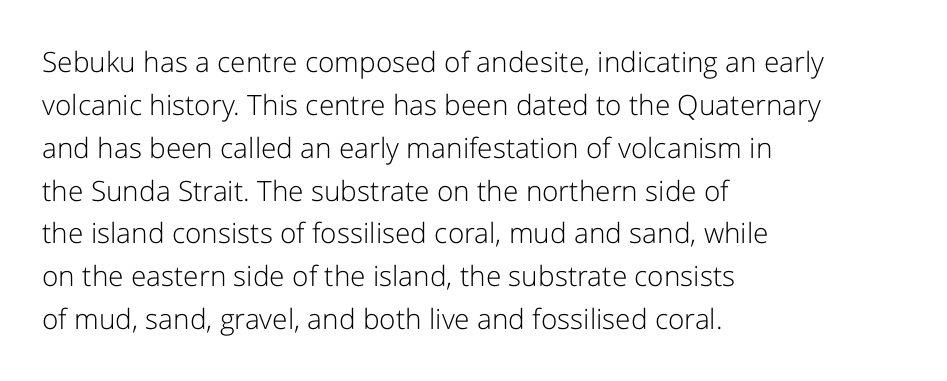
Q: Is the text bold? A: No.
Q: Is the text italic (slanted)? A: No, it is upright.
Q: Is the typeface a serif or a sans-serif typeface? A: Sans-serif.
Q: Is the text underlined? A: No.
Q: How is the paragraph aligned? A: Left-aligned.
Q: Is the spacing between letters normal or unusually wide? A: Normal.
Q: Is the spacing between lines tight, normal or loose? A: Normal.
Q: Width (condensed, normal, or wide)? A: Normal.
Q: Stroke contrast? A: Low.
Q: x-height? A: Medium.
Q: Monospaced? A: No.
